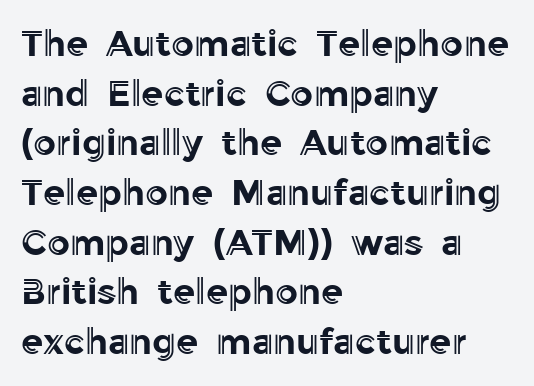
Q: Is the text italic (slanted)? A: No, it is upright.
Q: Is the text underlined? A: No.
Q: How is the paragraph aligned? A: Left-aligned.
Q: Is the spacing between letters normal or unusually wide? A: Normal.
Q: Is the spacing between lines tight, normal or loose? A: Normal.
Q: Width (condensed, normal, or wide)? A: Normal.
Q: x-height? A: Medium.
Q: Monospaced? A: No.
